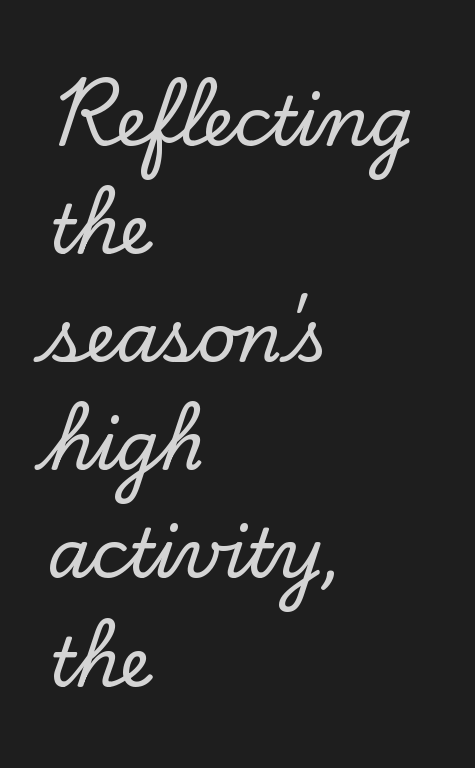
Q: Is the text italic (slanted)? A: Yes.
Q: Is the typeface a serif or a sans-serif typeface? A: Serif.
Q: Is the text underlined? A: No.
Q: How is the paragraph aligned? A: Left-aligned.
Q: Is the spacing between letters normal or unusually wide? A: Normal.
Q: Is the spacing between lines tight, normal or loose? A: Normal.
Q: Width (condensed, normal, or wide)? A: Normal.
Q: Stroke contrast? A: Low.
Q: x-height? A: Small.
Q: Monospaced? A: No.
